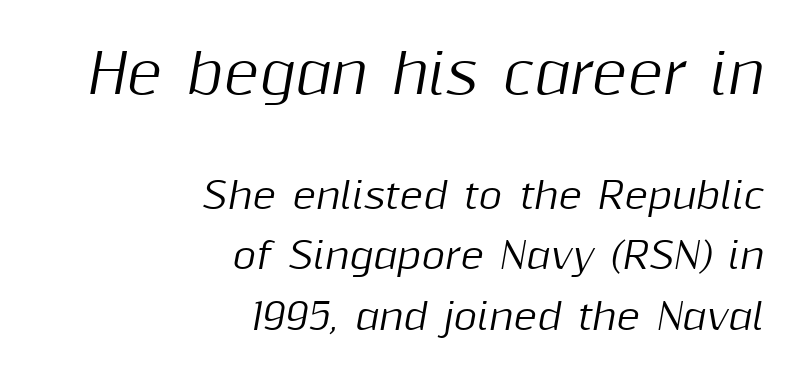
Q: Is the text italic (slanted)? A: Yes, it leans right by about 10 degrees.
Q: Is the text underlined? A: No.
Q: How is the paragraph aligned? A: Right-aligned.
Q: Is the spacing between letters normal or unusually wide? A: Normal.
Q: Is the spacing between lines tight, normal or loose? A: Normal.
Q: Which block of text is set in a larger size, the first (top) or the second (bottom)? A: The first (top) one.
Q: Width (condensed, normal, or wide)? A: Normal.
Q: Stroke contrast? A: Medium.
Q: x-height? A: Medium.
Q: Monospaced? A: No.
